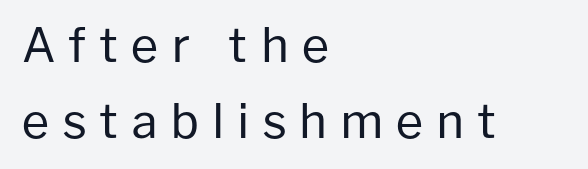
Q: Is the text bold? A: No.
Q: Is the text italic (slanted)? A: No, it is upright.
Q: Is the typeface a serif or a sans-serif typeface? A: Sans-serif.
Q: Is the text underlined? A: No.
Q: How is the paragraph aligned? A: Left-aligned.
Q: Is the spacing between letters normal or unusually wide? A: Unusually wide.
Q: Is the spacing between lines tight, normal or loose? A: Normal.
Q: Width (condensed, normal, or wide)? A: Normal.
Q: Stroke contrast? A: Low.
Q: x-height? A: Medium.
Q: Monospaced? A: No.
